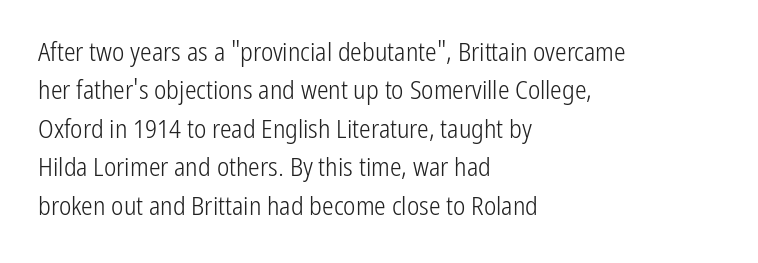
{"italic": "no", "bold": "no", "underline": "no", "align": "left", "line_spacing": "normal", "line_spacing_ratio": 1.48, "letter_spacing": "normal", "letter_spacing_em": 0.0, "glyph_px": 26}
